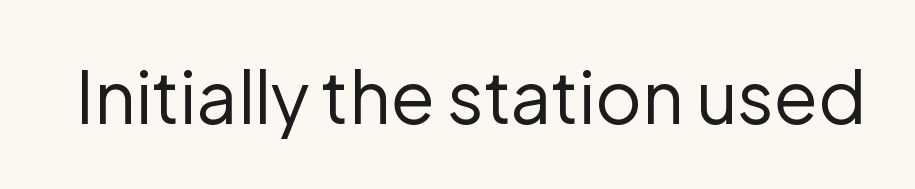
Q: Is the text bold? A: No.
Q: Is the text italic (slanted)? A: No, it is upright.
Q: Is the typeface a serif or a sans-serif typeface? A: Sans-serif.
Q: Is the text underlined? A: No.
Q: Is the spacing between letters normal or unusually wide? A: Normal.
Q: Width (condensed, normal, or wide)? A: Normal.
Q: Stroke contrast? A: Low.
Q: x-height? A: Medium.
Q: Monospaced? A: No.
